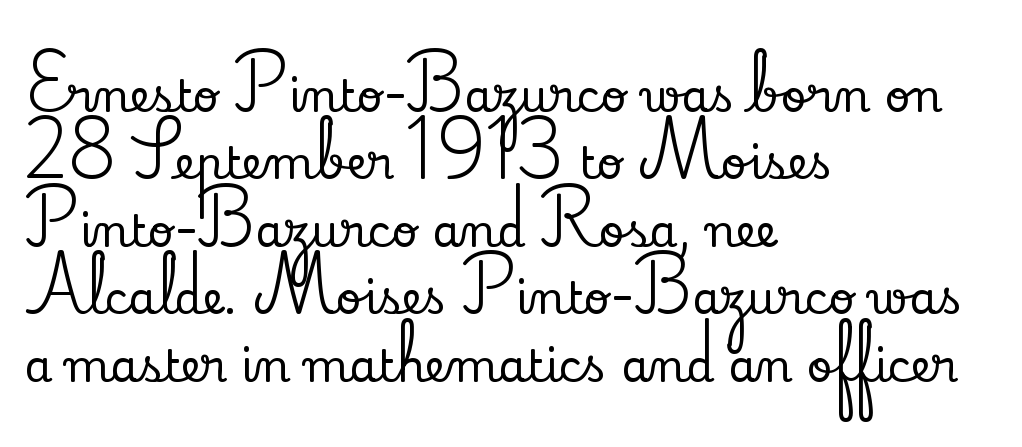
The rows are spaced the way most documents space them. Visually the block forms a straight wall on the left and a jagged coastline on the right. The designer went with a serif here, giving each stem small feet. Anything drawn beneath the words? Only blank space.
